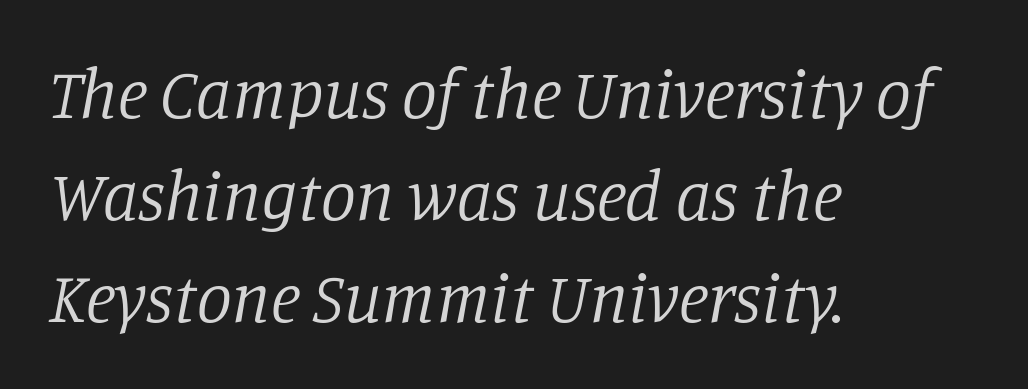
This rendering features lettering with no underline. The passage shown is typed in a proportional face where columns would drift. Stems here are at most as thick as an everyday book face. Regarding leading, the lines here are spaced in the standard way. Where is the straight margin? On the left. Nobody touched the tracking dial on this one.
